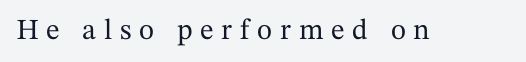
The image shows 29 px serif type, upright; set unusually wide letter spacing (+0.27 em), not underlined; medium stroke contrast and a medium x-height.
